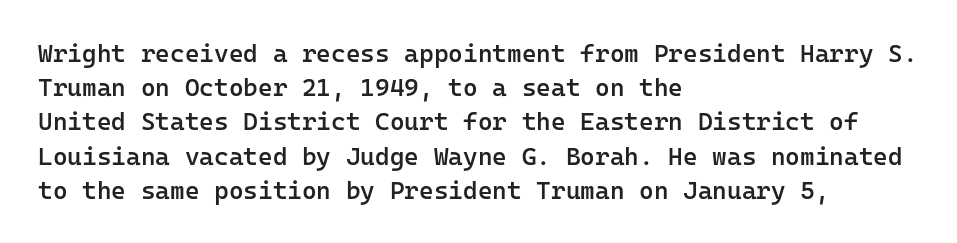
{"italic": "no", "bold": "semi", "underline": "no", "align": "left", "line_spacing": "normal", "line_spacing_ratio": 1.37, "letter_spacing": "normal", "letter_spacing_em": 0.0, "glyph_px": 25}
